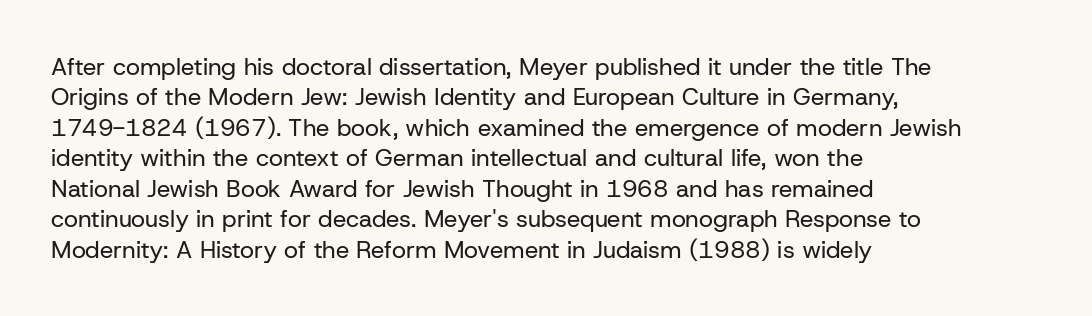
The type sits square on the baseline with zero lean. Only glyphs here, with clear space below each row. This sample is left-justified, so line endings fall wherever the words run out. Nothing unusual about the tracking: characters are spaced as the font intends. No extra ink here — the face is not bold.
